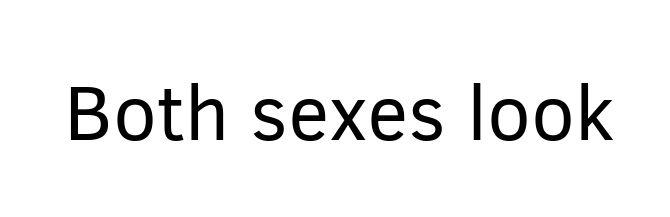
Characters follow at the spacing the type designer built in. The letters look calm and open, with moderate or lighter stems. Look at the bottom of the vertical strokes: they stop flat, with no serifs. Ordinary non-slanted type is in use. A typesetter would call this proportional, since set widths differ per character. Honestly, there is no underline to notice here at all.
